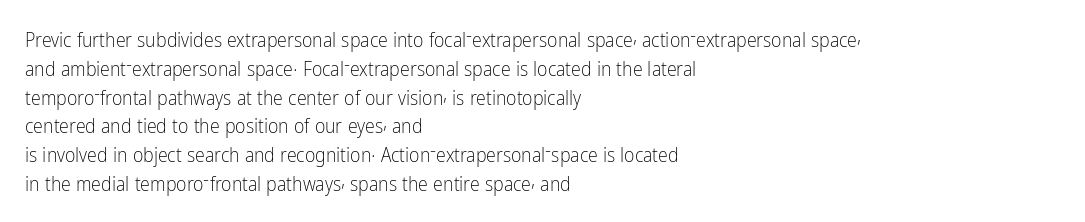
Q: Is the text bold? A: No.
Q: Is the text italic (slanted)? A: No, it is upright.
Q: Is the text underlined? A: No.
Q: How is the paragraph aligned? A: Left-aligned.
Q: Is the spacing between letters normal or unusually wide? A: Normal.
Q: Is the spacing between lines tight, normal or loose? A: Normal.
